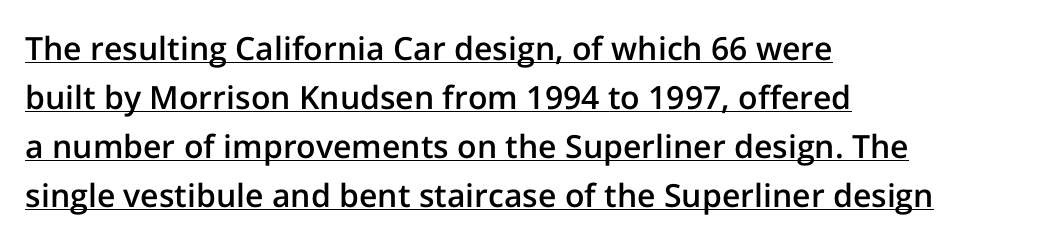
Line beginnings align vertically; line endings do not. Note the varied advance widths — an 'i' is clearly narrower than an 'm'. Observe the absence of serifs on each vertical stroke in this sample. Heft: intermediate — a semibold. Every character sits straight up, as roman type does. The sample's only ornament is a line tracing under the words.
